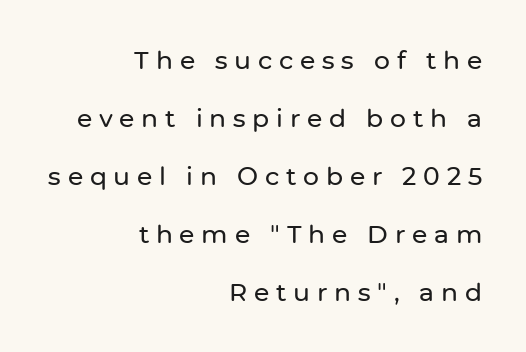
{"italic": "no", "underline": "no", "align": "right", "line_spacing": "loose", "line_spacing_ratio": 2.32, "letter_spacing": "wide", "letter_spacing_em": 0.27, "glyph_px": 25}
